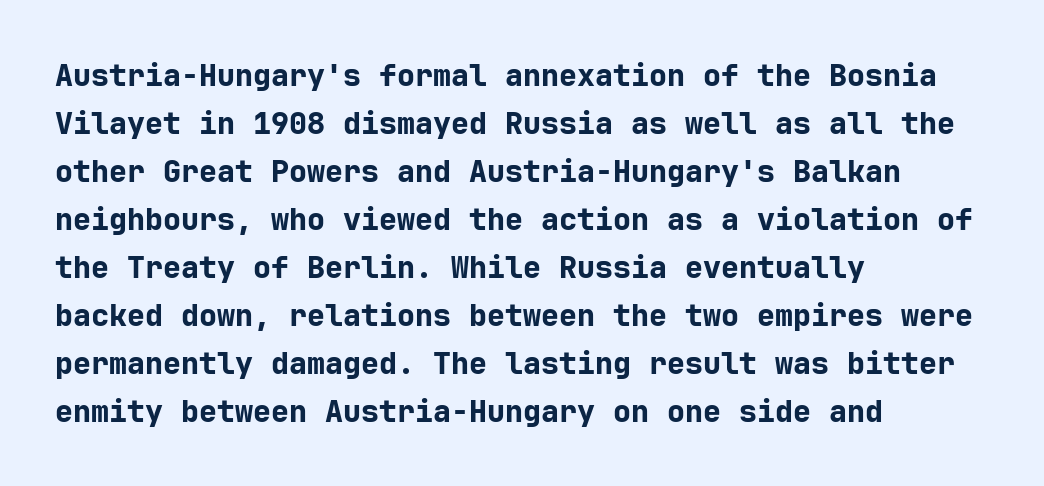
The image shows 30 px bold sans-serif type, upright; set left-aligned, normal line spacing (1.6x), normal letter spacing, not underlined; low stroke contrast and a medium x-height.
